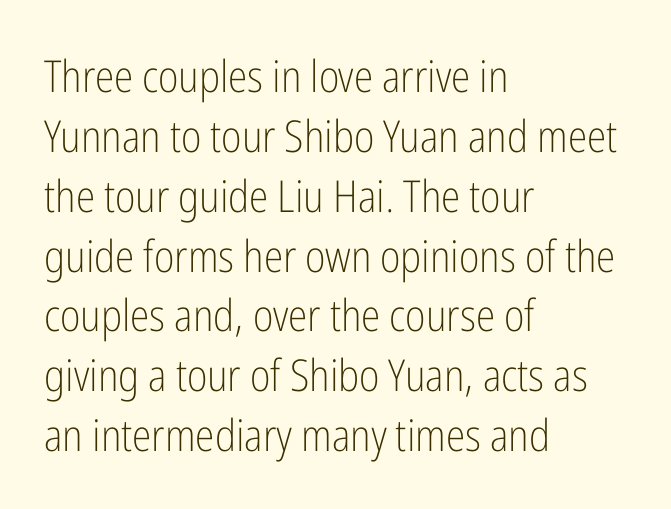
{"serif": "no", "italic": "no", "bold": "no", "weight": "light", "width": "condensed", "stroke_contrast": "low", "x_height": "medium", "monospaced": "no", "underline": "no", "align": "left", "line_spacing": "normal", "line_spacing_ratio": 1.36, "letter_spacing": "normal", "letter_spacing_em": 0.0, "glyph_px": 44}
